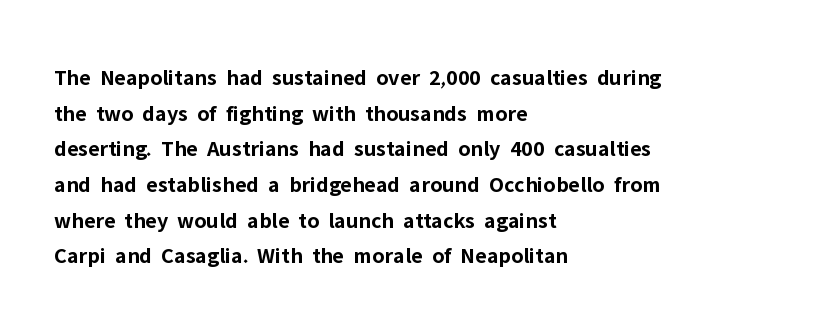
{"italic": "no", "bold": "yes", "underline": "no", "align": "left", "line_spacing": "normal", "line_spacing_ratio": 1.55, "letter_spacing": "normal", "letter_spacing_em": 0.0, "glyph_px": 23}
